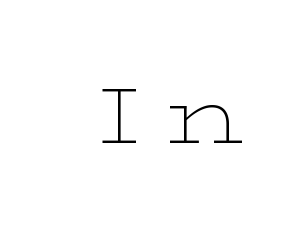
The image shows 79 px thin, wide serif type, upright; set unusually wide letter spacing (+0.32 em), not underlined; low stroke contrast and a medium x-height.
